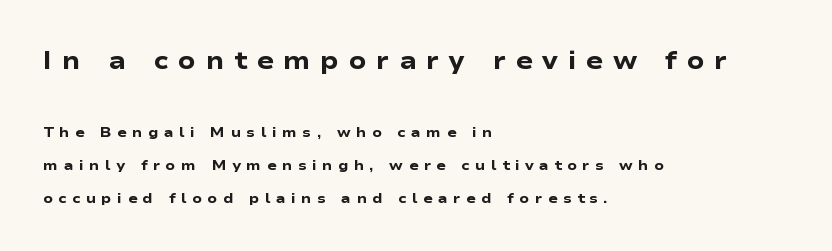
A classic flush-left, rag-right setting is used for this passage. On the weight axis this lands at bold, roughly 700. Only glyphs here, with clear space below each row. Nope, not italic — everything's standing straight.
